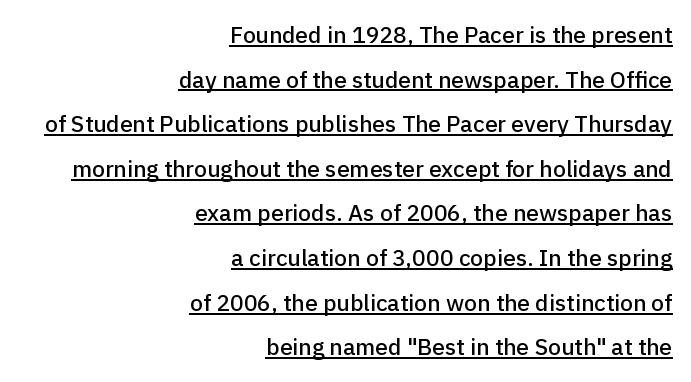
Q: Is the text italic (slanted)? A: No, it is upright.
Q: Is the text underlined? A: Yes.
Q: How is the paragraph aligned? A: Right-aligned.
Q: Is the spacing between letters normal or unusually wide? A: Normal.
Q: Is the spacing between lines tight, normal or loose? A: Loose.
